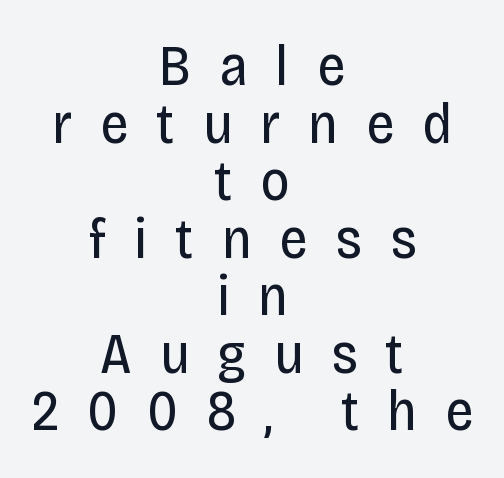
The passage shown is typed in a proportional face where columns would drift. Notice how descenders almost collide with the ascenders below — that's tight leading. Honestly, the letter spacing is so wide it's the main thing you notice. Note: no serifs on the glyphs. Unlike italic type, these characters show no tilt at all. A student would call this center alignment; a typographer would say set centered.
